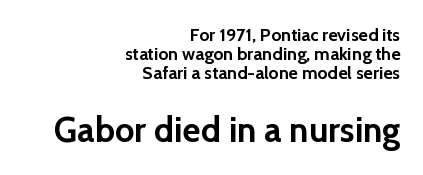
Lines of text with bare space underneath. The font family rendered here belongs to the sans-serif group. Is this a fixed-width face? No — the glyphs have proportional, varying widths. If you measured baseline to baseline, you'd find a short distance. Is the lower block the larger one? Yes — the lower block carries the bigger type. The paragraph shown leans on its right margin.
